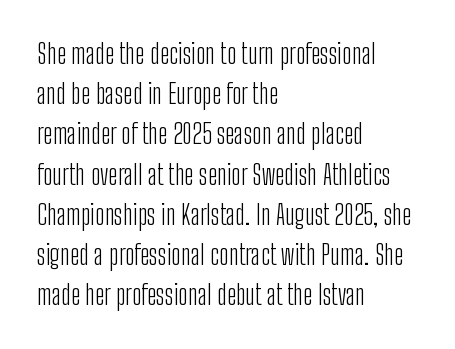
The paragraph shown leans on its left margin. Has an underline been added? It has not. The font's upright variant was chosen for this text. The cut favours lightness, reaching ordinary text weight at its darkest.
